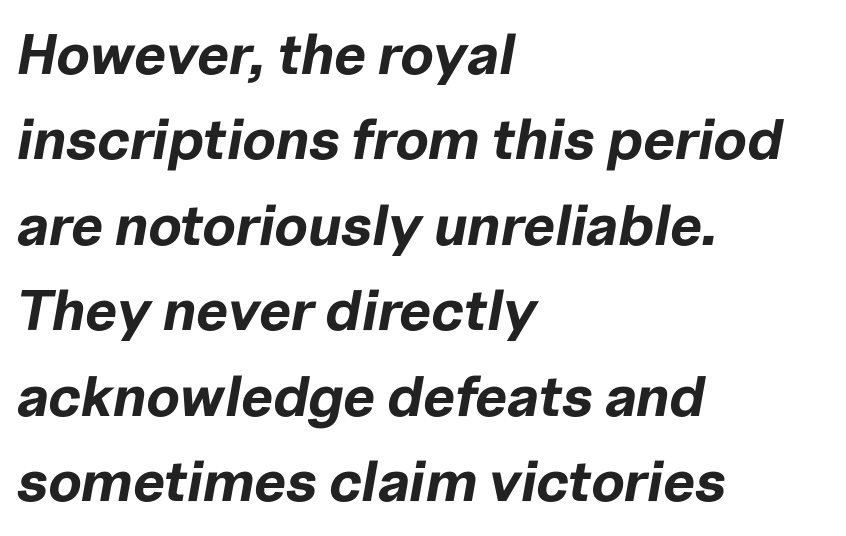
Q: Is the text bold? A: Yes.
Q: Is the text italic (slanted)? A: Yes, it leans right by about 10 degrees.
Q: Is the text underlined? A: No.
Q: How is the paragraph aligned? A: Left-aligned.
Q: Is the spacing between letters normal or unusually wide? A: Normal.
Q: Is the spacing between lines tight, normal or loose? A: Normal.
Q: Width (condensed, normal, or wide)? A: Normal.
Q: Stroke contrast? A: Low.
Q: x-height? A: Medium.
Q: Monospaced? A: No.
